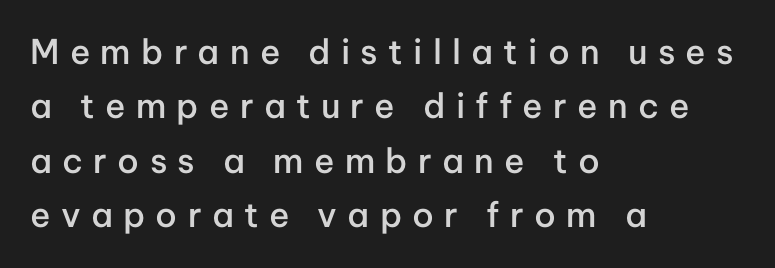
Character widths vary here, with narrow letters taking less room than wide ones. This is moderately heavy type, rendered in semibold. Reading down the block, your eye returns to a fixed left position each line. Quick note: interline space is typical. Look at the bottom of the vertical strokes: they stop flat, with no serifs.
